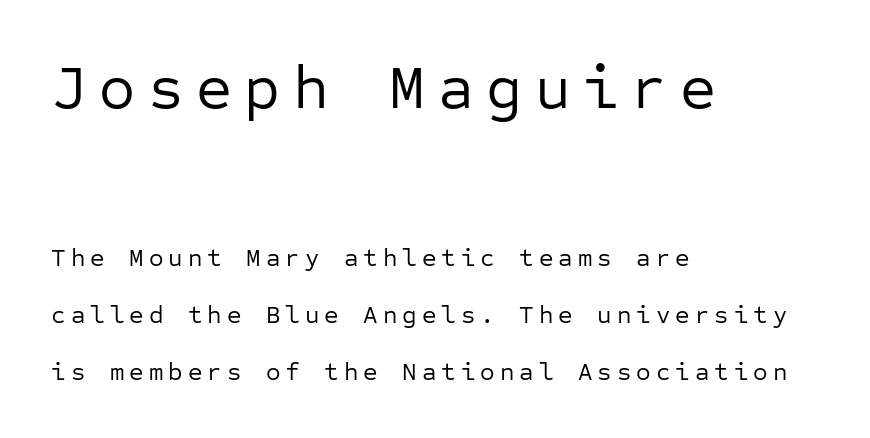
Q: Is the text bold? A: No.
Q: Is the text italic (slanted)? A: No, it is upright.
Q: Is the typeface a serif or a sans-serif typeface? A: Sans-serif.
Q: Is the text underlined? A: No.
Q: How is the paragraph aligned? A: Left-aligned.
Q: Is the spacing between letters normal or unusually wide? A: Unusually wide.
Q: Is the spacing between lines tight, normal or loose? A: Loose.
Q: Which block of text is set in a larger size, the first (top) or the second (bottom)? A: The first (top) one.
Q: Width (condensed, normal, or wide)? A: Normal.
Q: Stroke contrast? A: Low.
Q: x-height? A: Medium.
Q: Monospaced? A: Yes.
